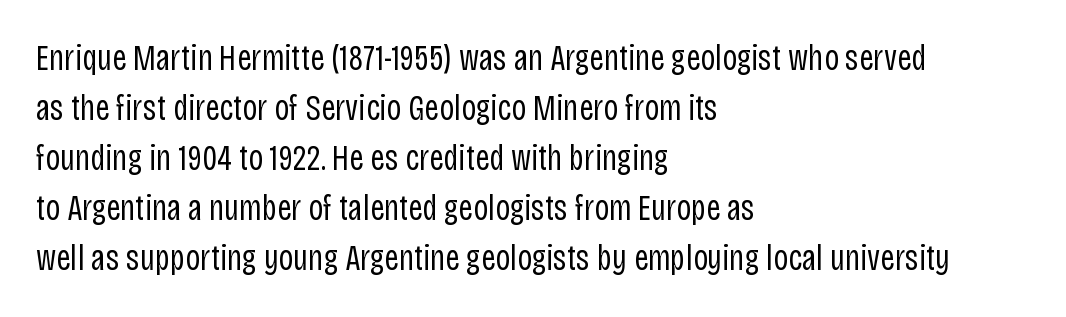
Q: Is the text bold? A: No.
Q: Is the text italic (slanted)? A: No, it is upright.
Q: Is the typeface a serif or a sans-serif typeface? A: Sans-serif.
Q: Is the text underlined? A: No.
Q: How is the paragraph aligned? A: Left-aligned.
Q: Is the spacing between letters normal or unusually wide? A: Normal.
Q: Is the spacing between lines tight, normal or loose? A: Normal.
Q: Width (condensed, normal, or wide)? A: Condensed.
Q: Stroke contrast? A: Low.
Q: x-height? A: Large.
Q: Monospaced? A: No.
